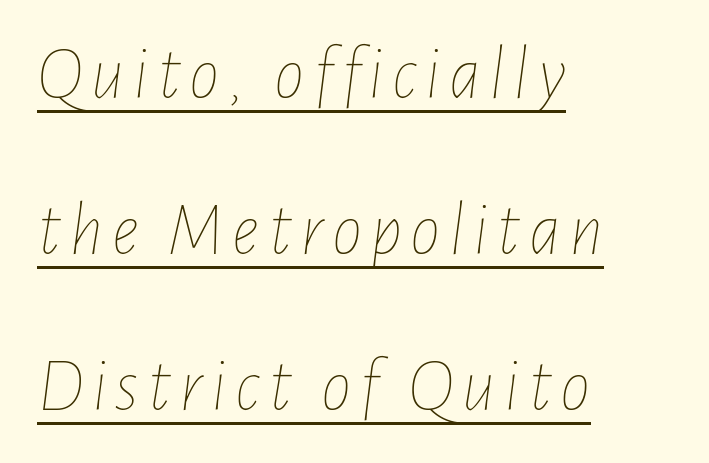
{"italic": "yes", "lean": "right", "slant_degrees": 7, "bold": "no", "weight": "thin", "width": "condensed", "stroke_contrast": "low", "x_height": "medium", "monospaced": "no", "underline": "yes", "align": "left", "line_spacing": "loose", "line_spacing_ratio": 2.05, "glyph_px": 76}
